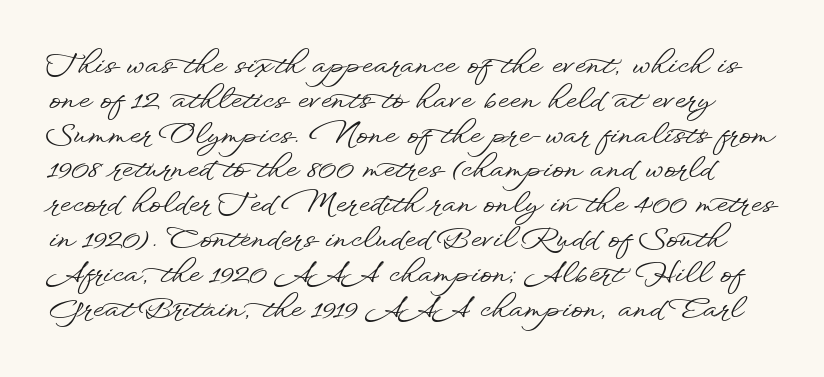
{"serif": "no", "width": "wide", "stroke_contrast": "low", "x_height": "small", "monospaced": "no", "underline": "no", "line_spacing_ratio": 1.2, "letter_spacing": "normal", "letter_spacing_em": 0.0, "glyph_px": 29}
